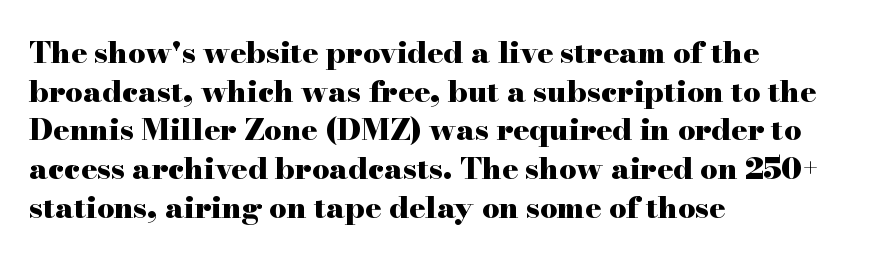
The image shows 30 px heavy, wide serif type, upright; set left-aligned, normal line spacing (1.29x), normal letter spacing, not underlined; high stroke contrast and a small x-height.
